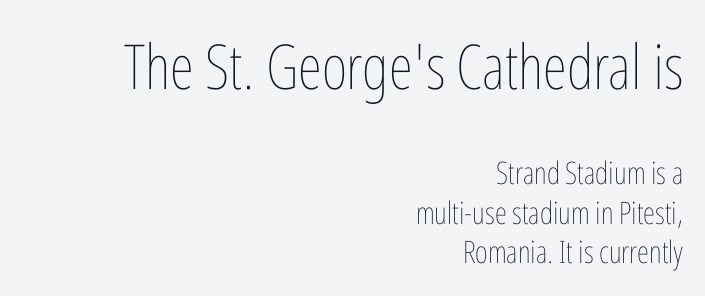
A typesetter would call this proportional, since set widths differ per character. These lines stack with their right ends in a neat column. Letters rest on an invisible, unmarked baseline. Upright lettering throughout. Unbolded letterforms with no extra heft.
